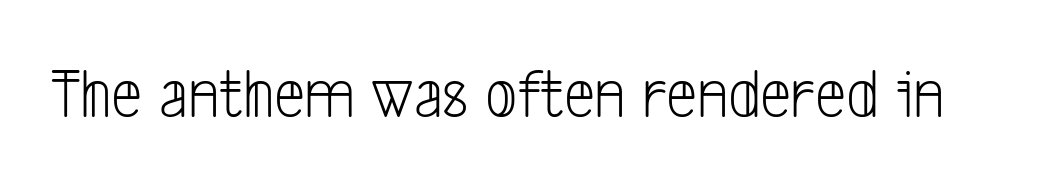
{"serif": "no", "bold": "no", "weight": "light", "width": "condensed", "stroke_contrast": "low", "x_height": "medium", "monospaced": "no", "underline": "no", "letter_spacing": "normal", "letter_spacing_em": 0.0, "glyph_px": 70}
